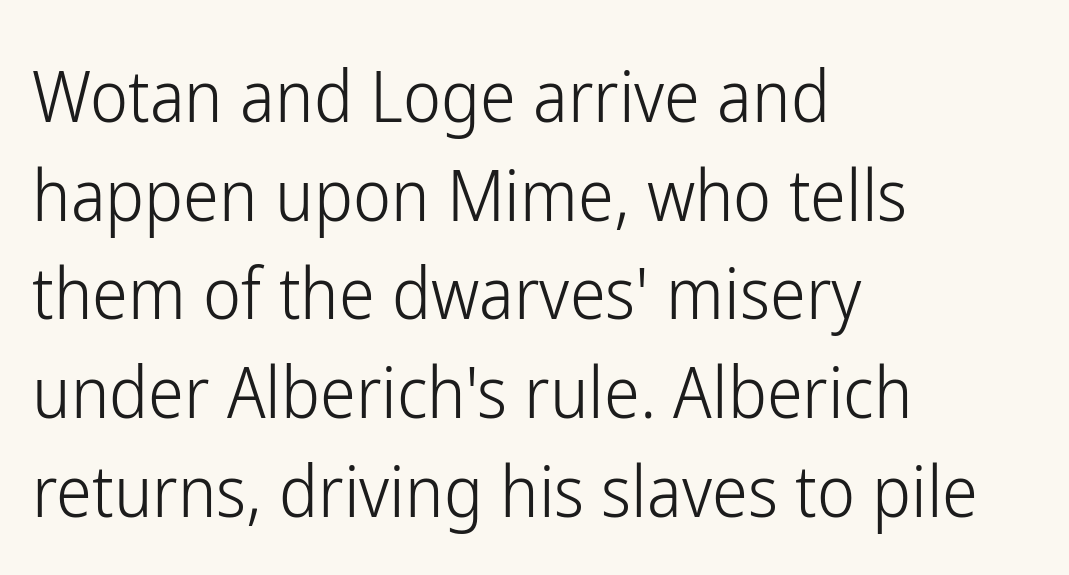
The image shows 72 px light, condensed sans-serif type, upright; set left-aligned, normal line spacing (1.37x), normal letter spacing, not underlined; low stroke contrast and a medium x-height.
